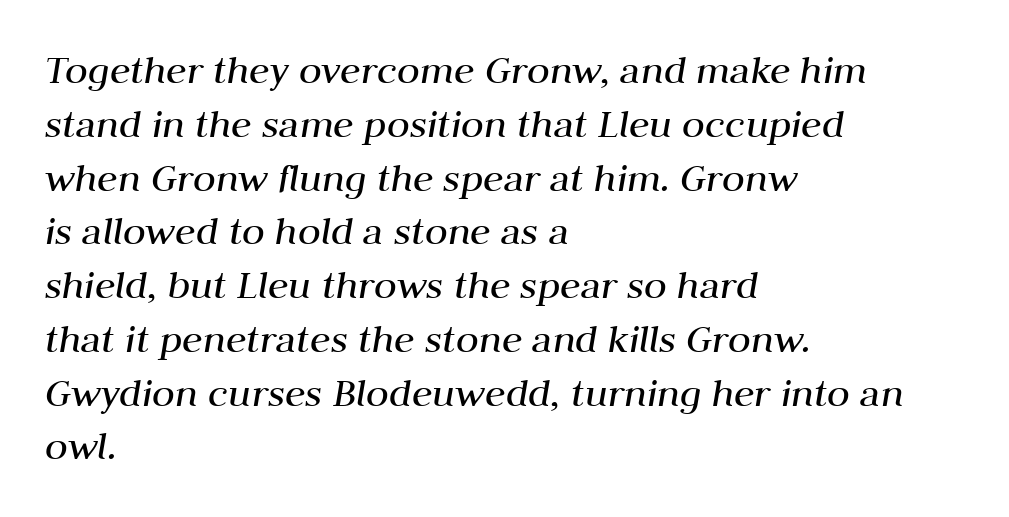
The image shows 42 px regular-weight type, italic (leaning right); set left-aligned, normal line spacing (1.28x), normal letter spacing, not underlined; medium stroke contrast and a medium x-height.
